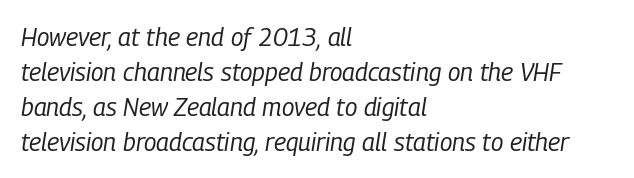
{"italic": "yes", "lean": "right", "slant_degrees": 9, "bold": "no", "underline": "no", "align": "left", "line_spacing": "normal", "line_spacing_ratio": 1.4, "letter_spacing": "normal", "letter_spacing_em": 0.0, "glyph_px": 25}
